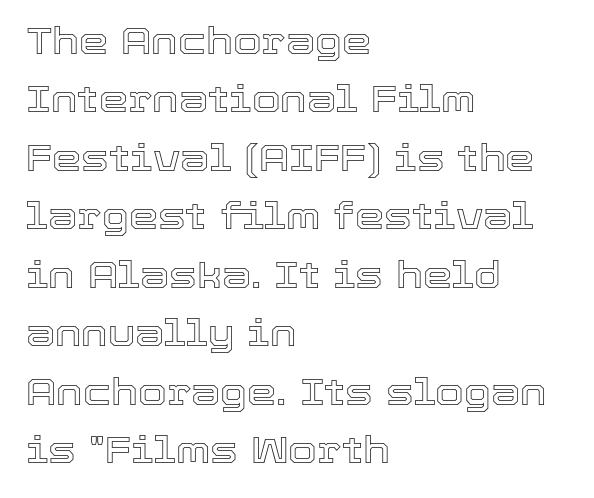
Q: Is the text italic (slanted)? A: No, it is upright.
Q: Is the text underlined? A: No.
Q: How is the paragraph aligned? A: Left-aligned.
Q: Is the spacing between letters normal or unusually wide? A: Normal.
Q: Is the spacing between lines tight, normal or loose? A: Normal.
Q: Width (condensed, normal, or wide)? A: Normal.
Q: x-height? A: Medium.
Q: Monospaced? A: No.
